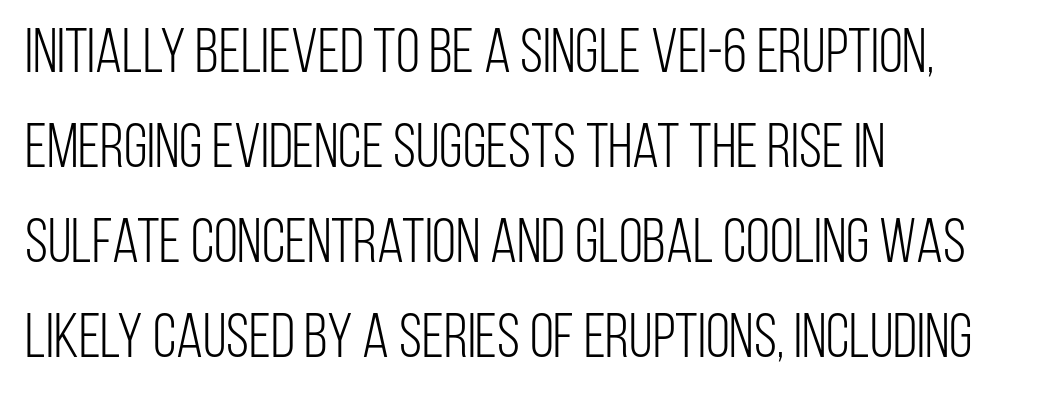
The image shows 62 px light, condensed sans-serif type, upright; set left-aligned, normal line spacing (1.53x), normal letter spacing, not underlined; low stroke contrast and a large x-height.
